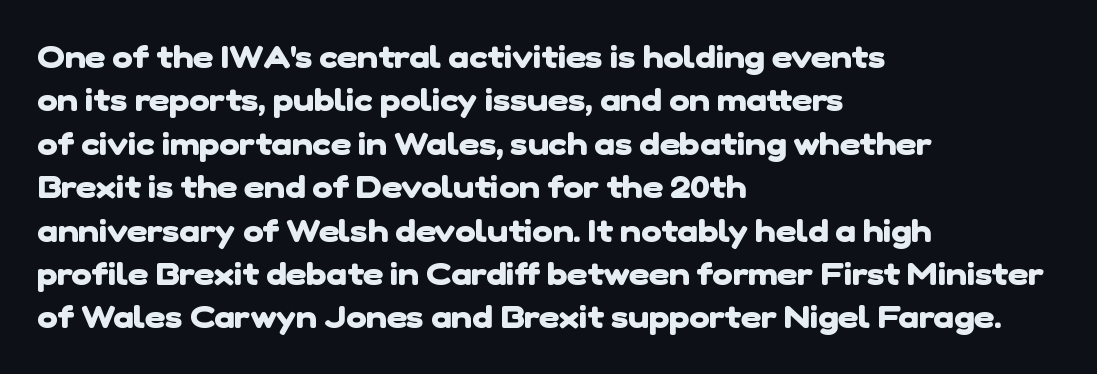
The image shows 31 px heavy sans-serif type; set left-aligned, normal line spacing (1.4x), normal letter spacing, not underlined; low stroke contrast and a medium x-height.
